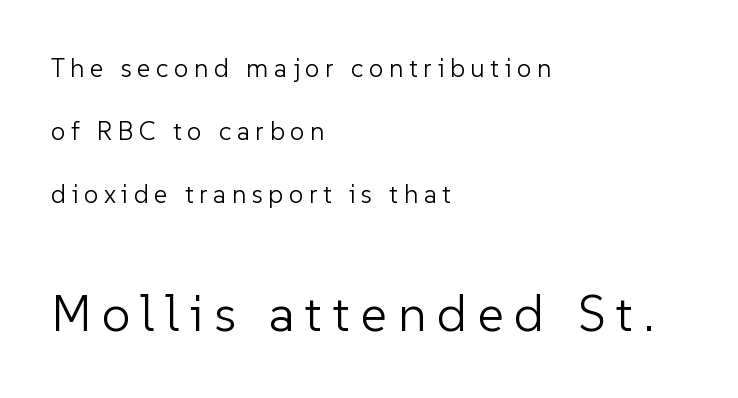
Q: Is the text bold? A: No.
Q: Is the text italic (slanted)? A: No, it is upright.
Q: Is the typeface a serif or a sans-serif typeface? A: Sans-serif.
Q: Is the text underlined? A: No.
Q: How is the paragraph aligned? A: Left-aligned.
Q: Is the spacing between letters normal or unusually wide? A: Unusually wide.
Q: Is the spacing between lines tight, normal or loose? A: Loose.
Q: Which block of text is set in a larger size, the first (top) or the second (bottom)? A: The second (bottom) one.
Q: Width (condensed, normal, or wide)? A: Normal.
Q: Stroke contrast? A: Low.
Q: x-height? A: Medium.
Q: Monospaced? A: No.
